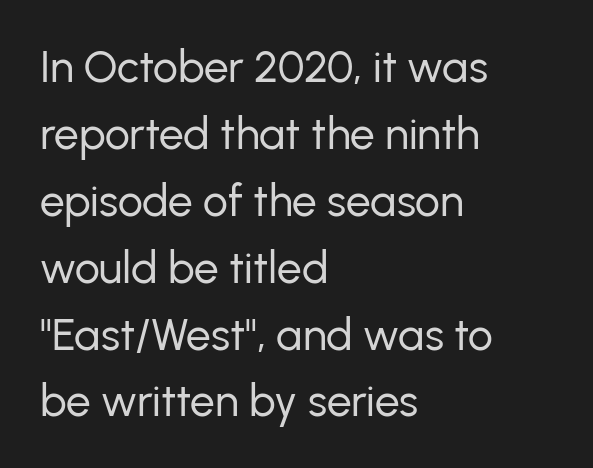
The image shows 44 px regular-weight sans-serif type, upright; set left-aligned, normal line spacing (1.52x), normal letter spacing, not underlined; low stroke contrast and a medium x-height.
